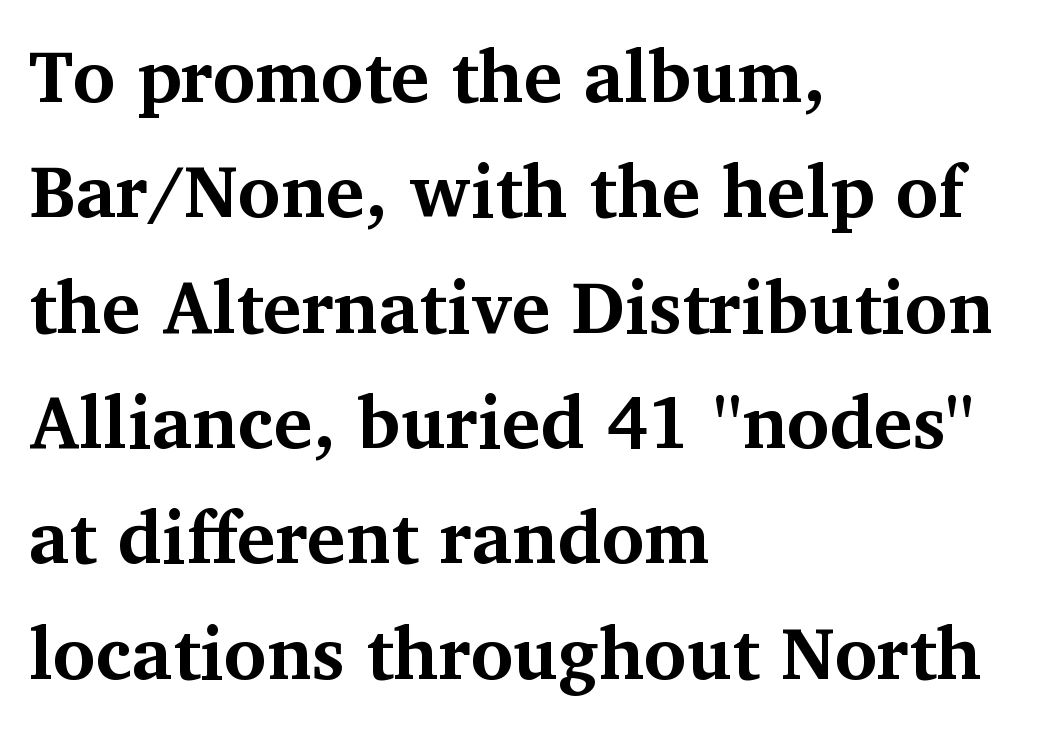
The image shows 73 px bold serif type, upright; set left-aligned, normal line spacing (1.58x), normal letter spacing, not underlined; medium stroke contrast and a medium x-height.
